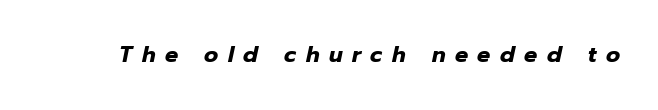
The image shows 22 px bold type, italic (leaning right); set unusually wide letter spacing (+0.43 em), not underlined.
